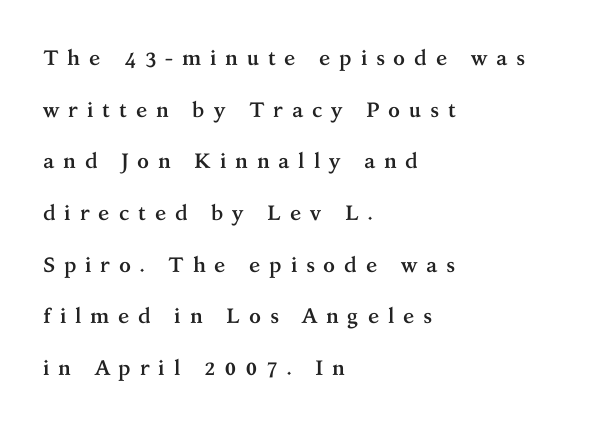
The line-height multiplier appears high, well above default. Left-aligned paragraph, ragged on the right. This is roman type, the default non-slanted kind. A typesetter would call this heavily tracked-out type. The area under the type is left untouched. Strokes here are thick enough to call this a true bold.
